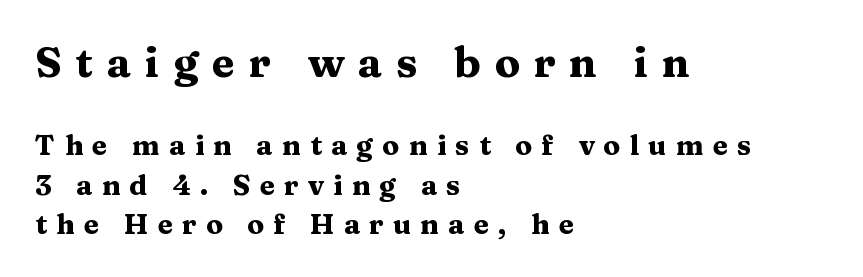
Q: Is the text bold? A: Yes.
Q: Is the text italic (slanted)? A: No, it is upright.
Q: Is the typeface a serif or a sans-serif typeface? A: Serif.
Q: Is the text underlined? A: No.
Q: How is the paragraph aligned? A: Left-aligned.
Q: Is the spacing between letters normal or unusually wide? A: Unusually wide.
Q: Is the spacing between lines tight, normal or loose? A: Normal.
Q: Which block of text is set in a larger size, the first (top) or the second (bottom)? A: The first (top) one.
Q: Width (condensed, normal, or wide)? A: Wide.
Q: Stroke contrast? A: Medium.
Q: x-height? A: Medium.
Q: Monospaced? A: No.
